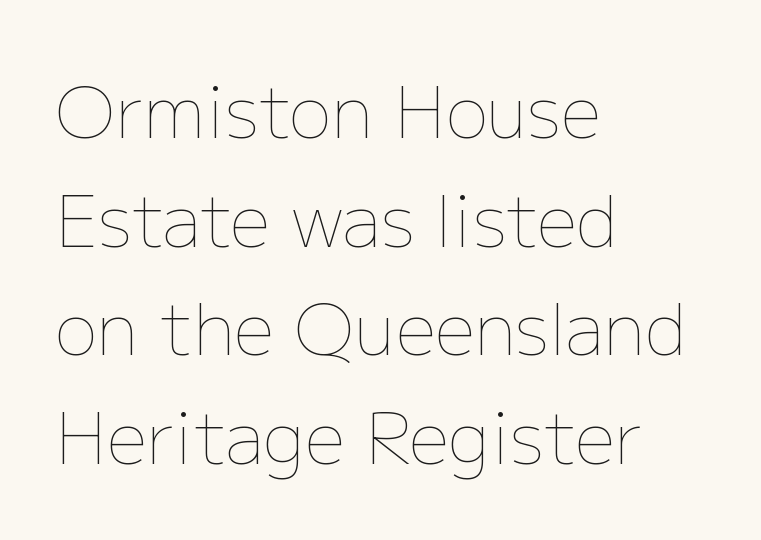
Posture: vertical. Notice how descenders clear the ascenders below comfortably — that's standard leading. Look at the tracking — it's just the regular setting, nothing added. Spacing verdict: proportional, widths tailored to each character. Letters have the restrained weight of plain body copy at most.
